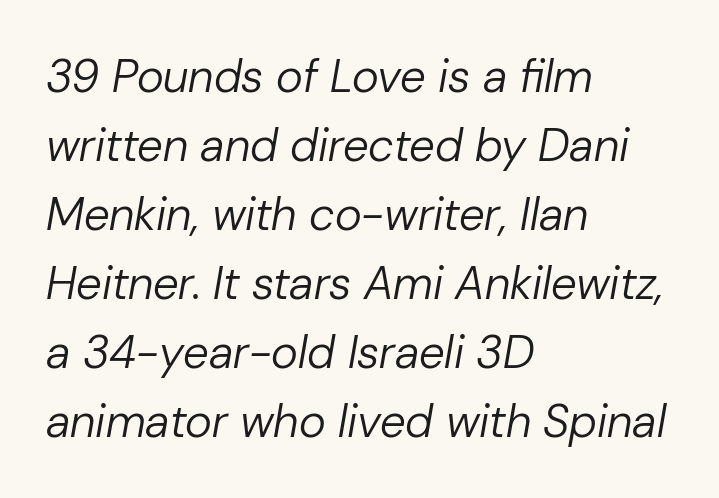
The image shows 46 px regular-weight type, italic (leaning right); set left-aligned, normal line spacing (1.5x), normal letter spacing, not underlined; low stroke contrast and a medium x-height.
